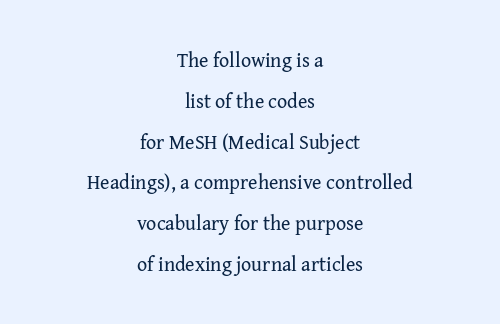
This sample is center-justified, so both line endings float freely. Stems and bowls with no extra thickness — not bold. In terms of leading, this rendering errs on the spacious side. Italic: no, the glyphs are upright roman. Look at the tracking — it's just the regular setting, nothing added.
